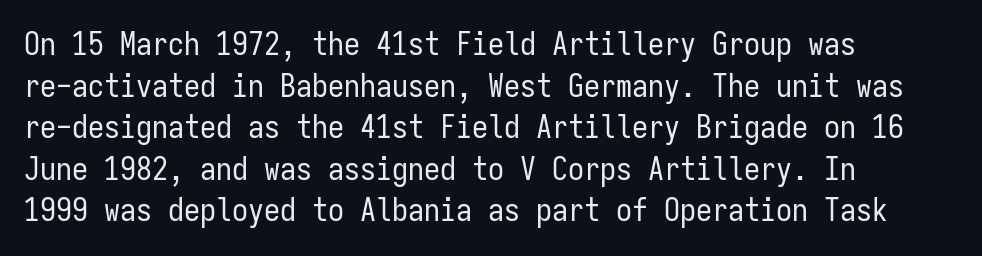
Serif or sans? Sans — the stroke terminals are bare. The passage shown is not bold in any degree. The specimen reads as upright at a glance. Quick note: interline space is typical. Think of a typewriter: that constant character pitch is what you see here.
